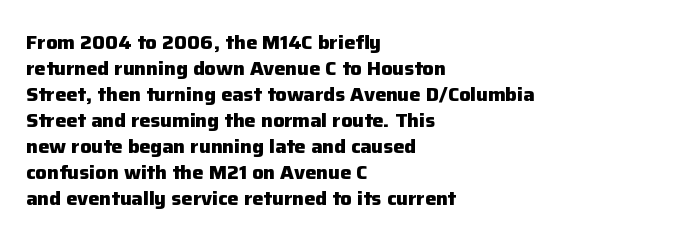
The image shows 20 px bold type, upright; set left-aligned, normal line spacing (1.3x), normal letter spacing, not underlined.
